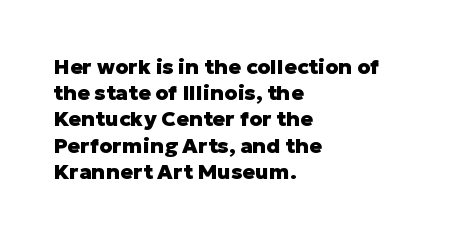
Q: Is the text bold? A: Yes.
Q: Is the text italic (slanted)? A: No, it is upright.
Q: Is the text underlined? A: No.
Q: How is the paragraph aligned? A: Left-aligned.
Q: Is the spacing between letters normal or unusually wide? A: Normal.
Q: Is the spacing between lines tight, normal or loose? A: Normal.
